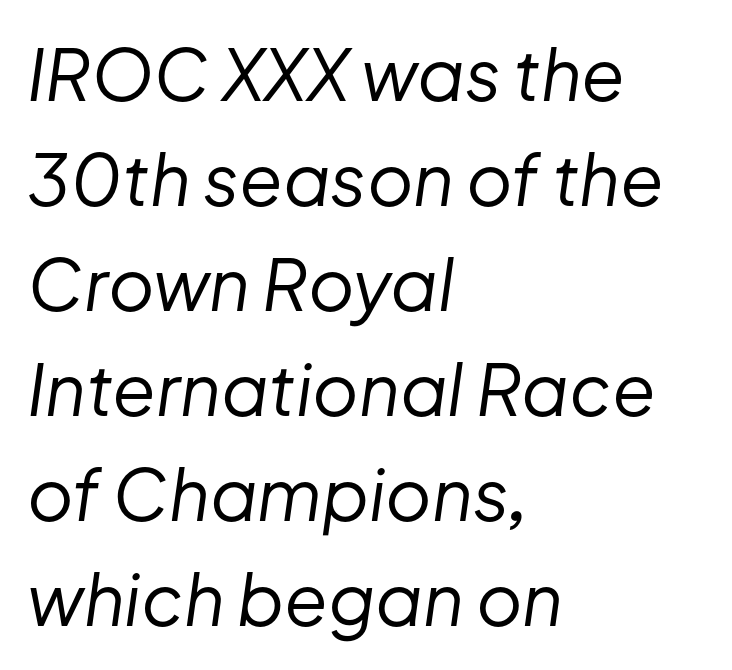
Q: Is the text bold? A: No.
Q: Is the text italic (slanted)? A: Yes, it leans right by about 8 degrees.
Q: Is the text underlined? A: No.
Q: How is the paragraph aligned? A: Left-aligned.
Q: Is the spacing between letters normal or unusually wide? A: Normal.
Q: Is the spacing between lines tight, normal or loose? A: Normal.
Q: Width (condensed, normal, or wide)? A: Normal.
Q: Stroke contrast? A: Low.
Q: x-height? A: Medium.
Q: Monospaced? A: No.
